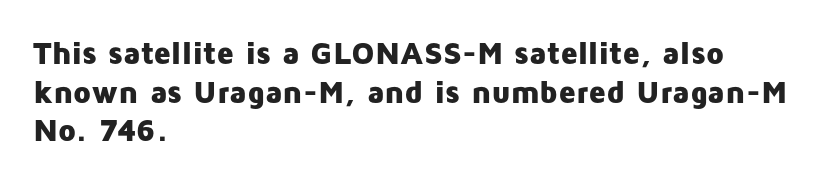
Beneath every word, the page is bare. The gaps between neighbouring characters are ordinary and unremarkable. Is the type bold? Yes — the strokes are clearly thick and heavy. Letterform terminals end flat and unadorned throughout the passage.
